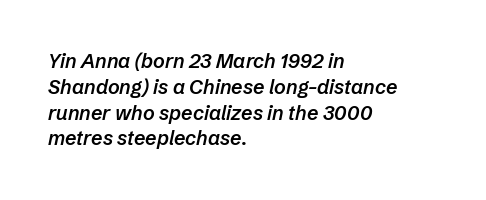
The image shows 20 px text type, italic (leaning right); set left-aligned, normal line spacing (1.29x), normal letter spacing, not underlined.
